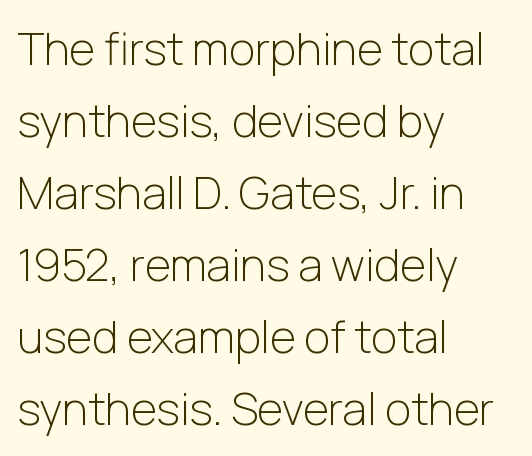
Q: Is the text bold? A: No.
Q: Is the text italic (slanted)? A: No, it is upright.
Q: Is the typeface a serif or a sans-serif typeface? A: Sans-serif.
Q: Is the text underlined? A: No.
Q: How is the paragraph aligned? A: Left-aligned.
Q: Is the spacing between letters normal or unusually wide? A: Normal.
Q: Is the spacing between lines tight, normal or loose? A: Normal.
Q: Width (condensed, normal, or wide)? A: Normal.
Q: Stroke contrast? A: Low.
Q: x-height? A: Medium.
Q: Monospaced? A: No.
